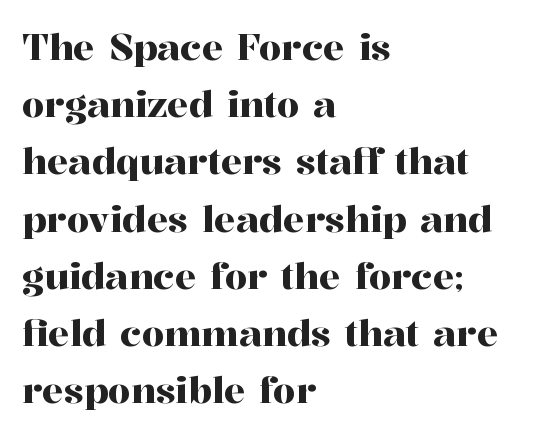
The glyphs are unaccompanied by any horizontal stroke below them. The paragraph has a hard left edge and a soft right edge. Rows of type keep a routine distance in the vertical direction. Is the letter spacing exaggerated? No — it looks like the ordinary default. Looks like regular typesetting: each glyph gets only the width it needs. Italic? Not at all — the glyphs are vertical.
